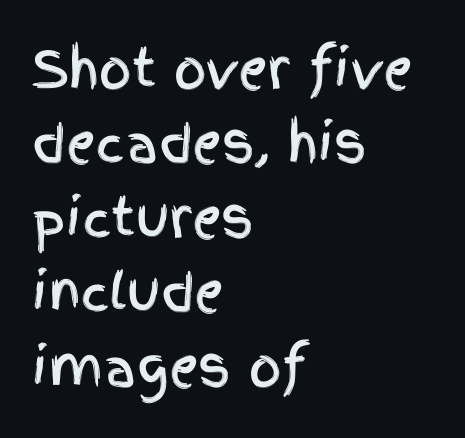
Q: Is the text italic (slanted)? A: No, it is upright.
Q: Is the typeface a serif or a sans-serif typeface? A: Sans-serif.
Q: Is the text underlined? A: No.
Q: How is the paragraph aligned? A: Left-aligned.
Q: Is the spacing between letters normal or unusually wide? A: Normal.
Q: Is the spacing between lines tight, normal or loose? A: Normal.
Q: Width (condensed, normal, or wide)? A: Condensed.
Q: x-height? A: Large.
Q: Monospaced? A: No.
